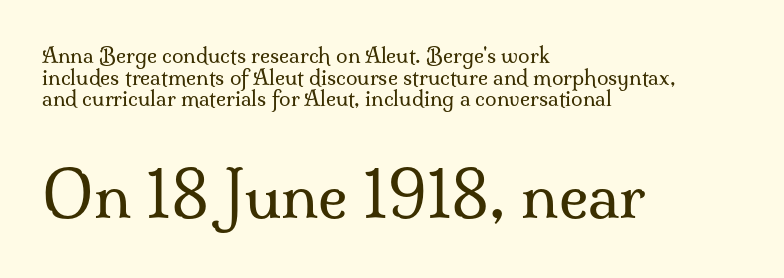
Q: Is the text bold? A: No.
Q: Is the text italic (slanted)? A: No, it is upright.
Q: Is the typeface a serif or a sans-serif typeface? A: Serif.
Q: Is the text underlined? A: No.
Q: How is the paragraph aligned? A: Left-aligned.
Q: Is the spacing between letters normal or unusually wide? A: Normal.
Q: Is the spacing between lines tight, normal or loose? A: Tight.
Q: Which block of text is set in a larger size, the first (top) or the second (bottom)? A: The second (bottom) one.
Q: Width (condensed, normal, or wide)? A: Normal.
Q: Stroke contrast? A: Medium.
Q: x-height? A: Small.
Q: Monospaced? A: No.
